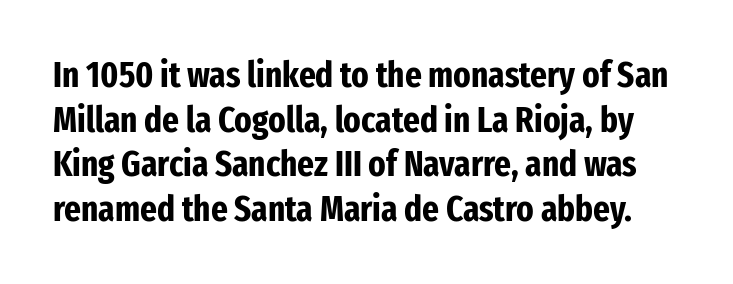
Q: Is the text bold? A: Yes.
Q: Is the text italic (slanted)? A: No, it is upright.
Q: Is the typeface a serif or a sans-serif typeface? A: Sans-serif.
Q: Is the text underlined? A: No.
Q: Is the spacing between letters normal or unusually wide? A: Normal.
Q: Width (condensed, normal, or wide)? A: Condensed.
Q: Stroke contrast? A: Low.
Q: x-height? A: Medium.
Q: Monospaced? A: No.
